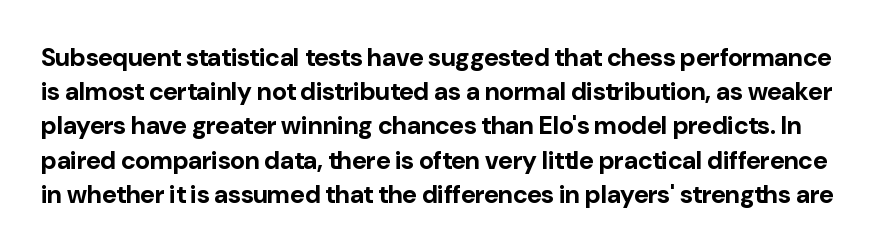
The image shows 25 px bold type, upright; set normal line spacing (1.37x), normal letter spacing, not underlined.
